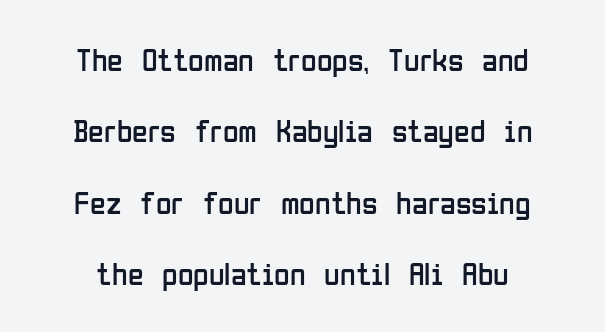
Q: Is the text bold? A: No.
Q: Is the text italic (slanted)? A: No, it is upright.
Q: Is the typeface a serif or a sans-serif typeface? A: Sans-serif.
Q: Is the text underlined? A: No.
Q: Is the spacing between letters normal or unusually wide? A: Normal.
Q: Is the spacing between lines tight, normal or loose? A: Loose.
Q: Width (condensed, normal, or wide)? A: Condensed.
Q: Stroke contrast? A: Low.
Q: x-height? A: Medium.
Q: Monospaced? A: No.
